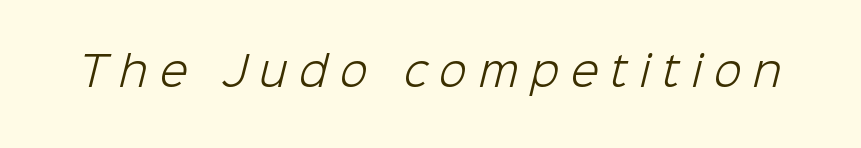
Q: Is the text bold? A: No.
Q: Is the typeface a serif or a sans-serif typeface? A: Sans-serif.
Q: Is the text underlined? A: No.
Q: Is the spacing between letters normal or unusually wide? A: Unusually wide.
Q: Width (condensed, normal, or wide)? A: Normal.
Q: Stroke contrast? A: Low.
Q: x-height? A: Medium.
Q: Monospaced? A: No.
